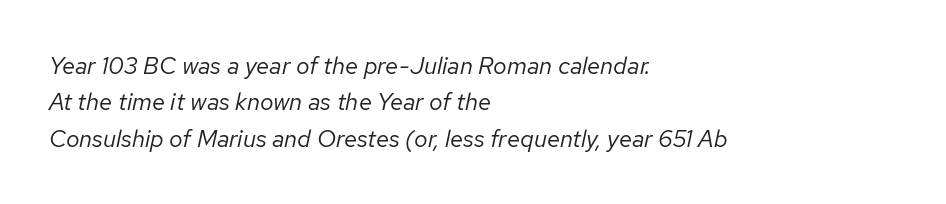
Left-aligned paragraph, ragged on the right. Vertically, the passage feels balanced, rows spaced as you'd expect. Is the stroke heavy? The answer is a plain regular-or-lighter. Descenders hang freely into open space. The typography opts for an oblique posture over an upright one. The letterforms sit shoulder to shoulder at normal distance.
